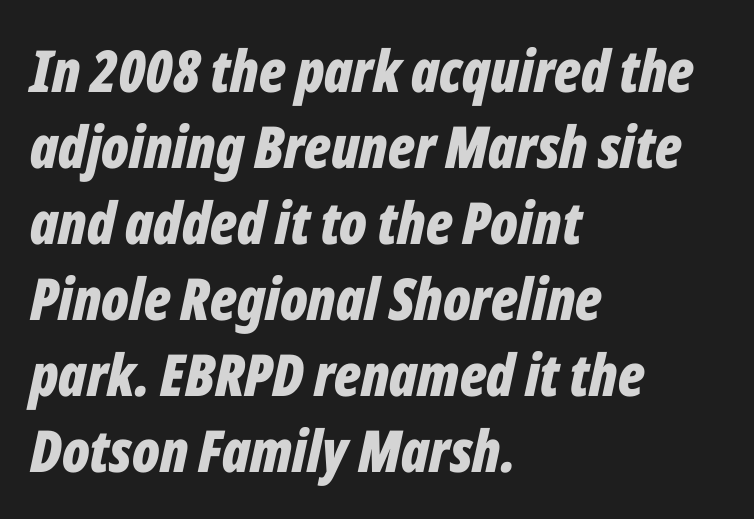
{"italic": "yes", "lean": "right", "slant_degrees": 12, "bold": "yes", "weight": "bold", "width": "condensed", "stroke_contrast": "low", "x_height": "medium", "monospaced": "no", "underline": "no", "align": "left", "line_spacing": "normal", "line_spacing_ratio": 1.31, "letter_spacing": "normal", "letter_spacing_em": 0.0, "glyph_px": 58}
